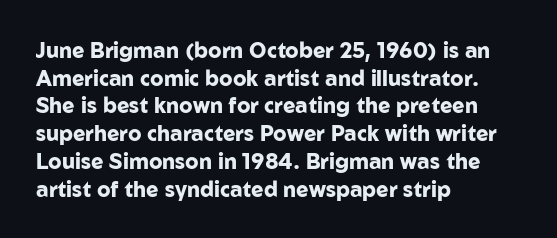
It's the straight-up-and-down kind of type. The words here are not underlined. Summary of vertical rhythm: regular, with standard interline spacing. Alignment: flush left. The rendering keeps characters at their native spacing.
